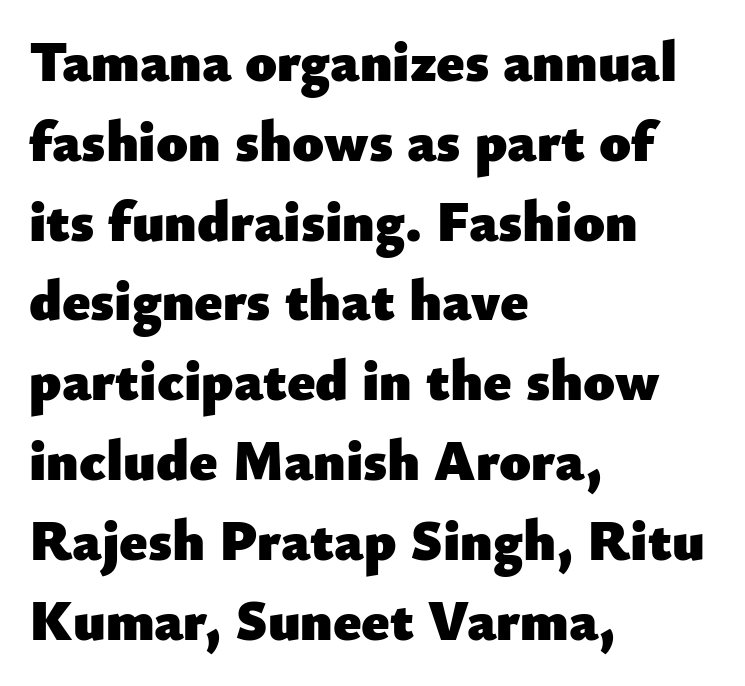
The image shows 57 px heavy sans-serif type, upright; set left-aligned, normal line spacing (1.4x), normal letter spacing, not underlined; low stroke contrast and a small x-height.
